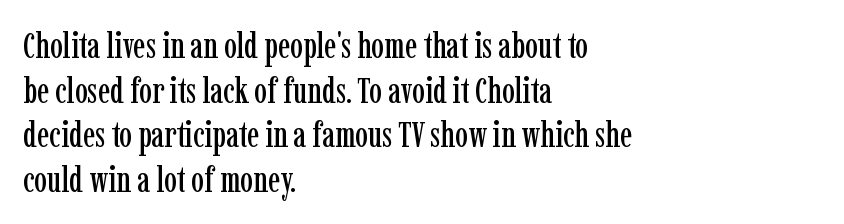
Q: Is the text italic (slanted)? A: No, it is upright.
Q: Is the typeface a serif or a sans-serif typeface? A: Serif.
Q: Is the text underlined? A: No.
Q: How is the paragraph aligned? A: Left-aligned.
Q: Is the spacing between letters normal or unusually wide? A: Normal.
Q: Width (condensed, normal, or wide)? A: Condensed.
Q: Stroke contrast? A: Low.
Q: x-height? A: Medium.
Q: Monospaced? A: No.
